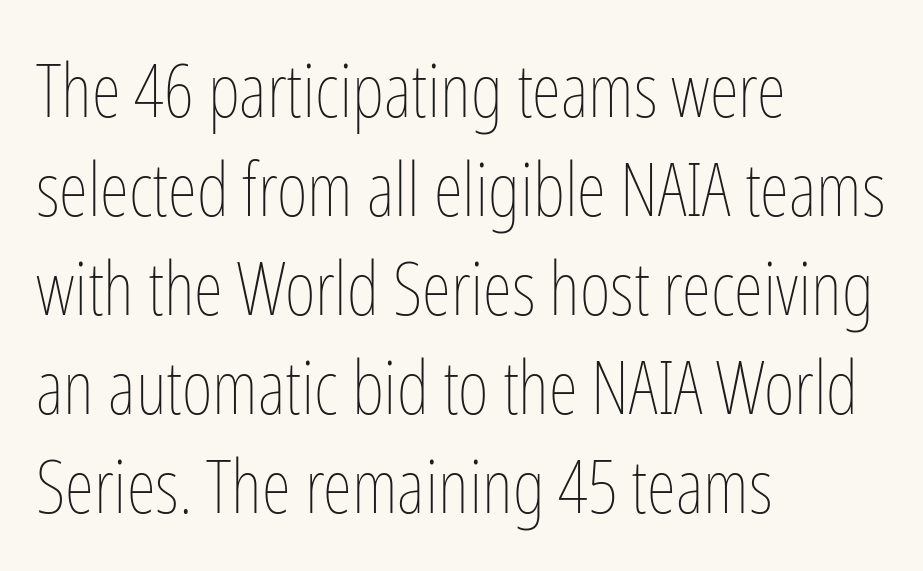
The gap between lines stays unmarked. Caption: standard tracking, unaltered. Is the stroke heavy? The answer is a plain regular-or-lighter. Spacing verdict: proportional, widths tailored to each character.
